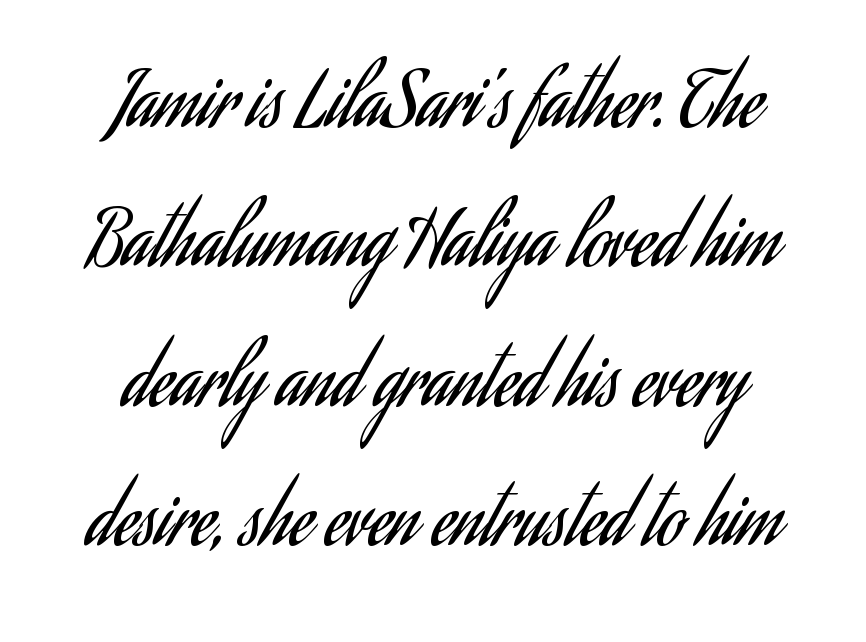
{"serif": "no", "bold": "no", "weight": "regular", "width": "condensed", "stroke_contrast": "low", "x_height": "small", "monospaced": "no", "underline": "no", "line_spacing_ratio": 1.86, "letter_spacing": "normal", "letter_spacing_em": 0.0, "glyph_px": 75}
